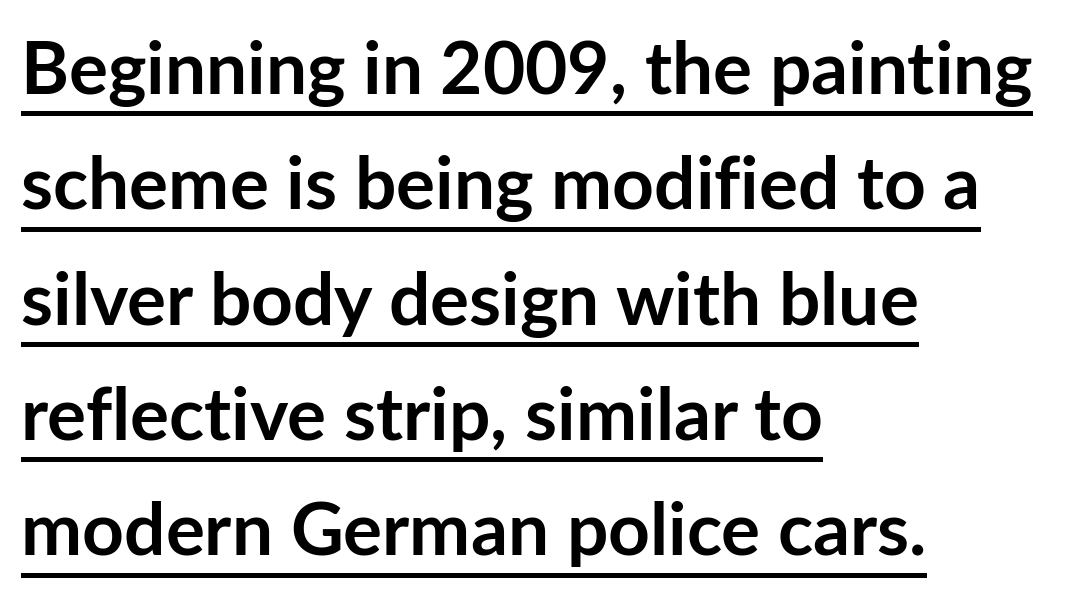
The image shows 73 px semibold sans-serif type, upright; set left-aligned, normal line spacing (1.58x), normal letter spacing, underlined; low stroke contrast and a medium x-height.
